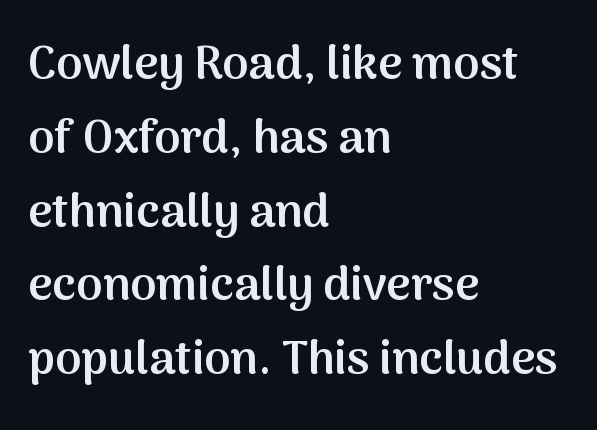
Regular leading. The passage is arranged the way most books set body copy — flush left. Each letter's strokes conclude bluntly, with no projecting serifs. Characters follow at the spacing the type designer built in. Proportional: the letters do not fall into vertical columns.
